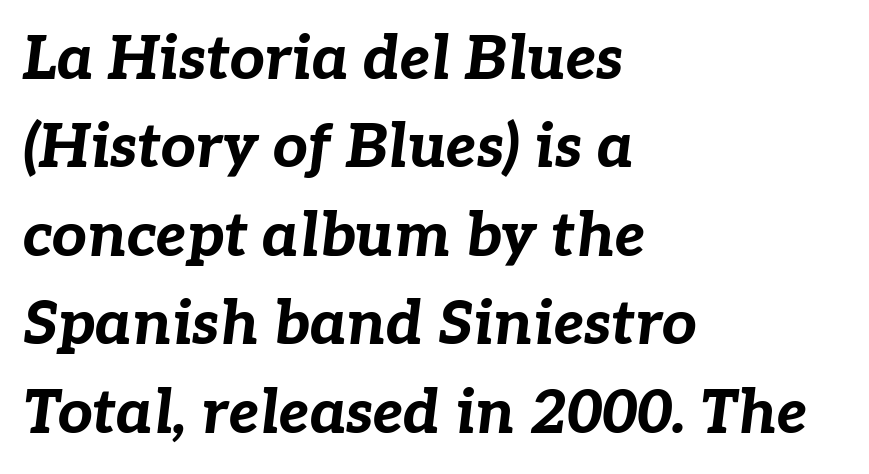
Q: Is the text bold? A: Yes.
Q: Is the text italic (slanted)? A: Yes, it leans right by about 7 degrees.
Q: Is the text underlined? A: No.
Q: How is the paragraph aligned? A: Left-aligned.
Q: Is the spacing between letters normal or unusually wide? A: Normal.
Q: Is the spacing between lines tight, normal or loose? A: Normal.
Q: Width (condensed, normal, or wide)? A: Normal.
Q: Stroke contrast? A: Low.
Q: x-height? A: Medium.
Q: Monospaced? A: No.
